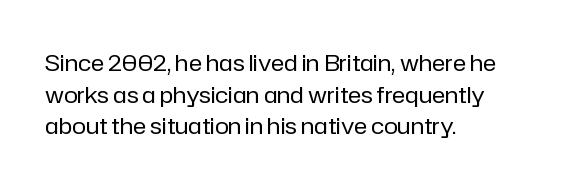
The strokes are not fattened; the text isn't bold. Beneath every word, the page is bare. Every row of glyphs begins at an identical x-position on the left. In terms of posture, this sample is upright.
